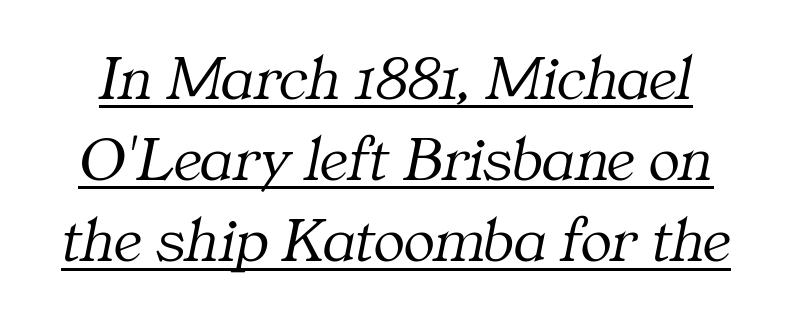
Q: Is the text bold? A: No.
Q: Is the text italic (slanted)? A: Yes, it leans right by about 11 degrees.
Q: Is the typeface a serif or a sans-serif typeface? A: Serif.
Q: Is the text underlined? A: Yes.
Q: Is the spacing between letters normal or unusually wide? A: Normal.
Q: Is the spacing between lines tight, normal or loose? A: Normal.
Q: Width (condensed, normal, or wide)? A: Normal.
Q: Stroke contrast? A: Medium.
Q: x-height? A: Medium.
Q: Monospaced? A: No.
